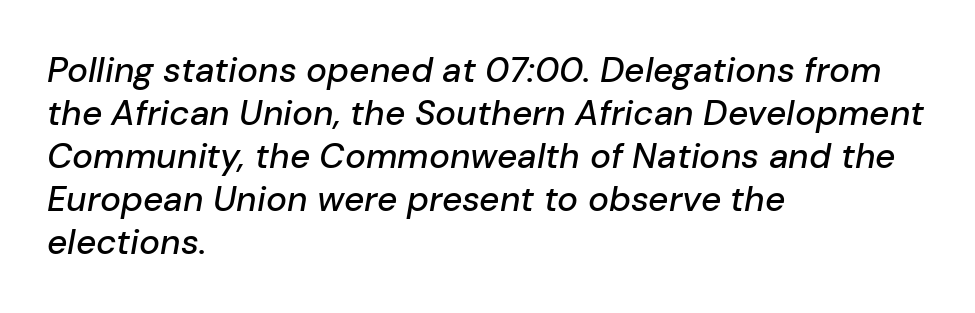
The words here are not underlined. Which margin do the lines hug? The left one — the right edge is uneven. It's the slanting kind of type. The horizontal fit of the characters is conventional and even. The letters advance in unequal steps, a hallmark of proportional type.
